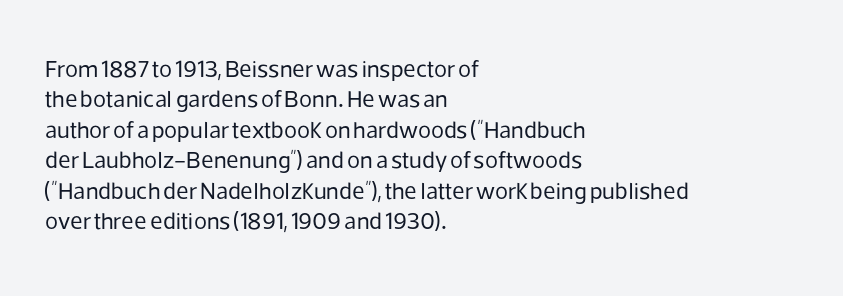
The type sits square on the baseline with zero lean. Only glyphs here, with clear space below each row. This sample is left-justified, so line endings fall wherever the words run out. Nothing unusual about the tracking: characters are spaced as the font intends. No extra ink here — the face is not bold.
